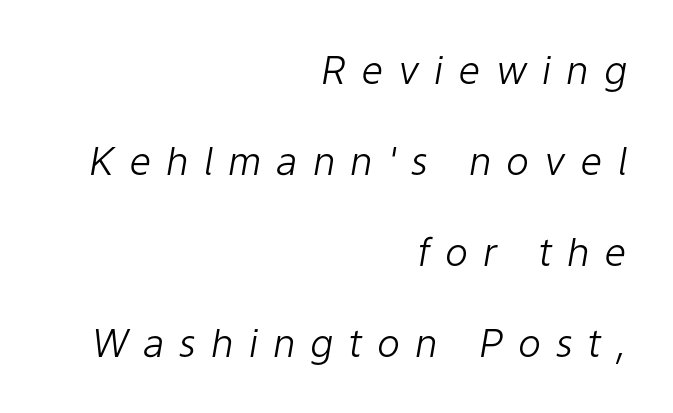
Q: Is the text bold? A: No.
Q: Is the text italic (slanted)? A: Yes, it leans right by about 9 degrees.
Q: Is the text underlined? A: No.
Q: How is the paragraph aligned? A: Right-aligned.
Q: Is the spacing between letters normal or unusually wide? A: Unusually wide.
Q: Is the spacing between lines tight, normal or loose? A: Loose.
Q: Width (condensed, normal, or wide)? A: Normal.
Q: Stroke contrast? A: Low.
Q: x-height? A: Medium.
Q: Monospaced? A: No.
